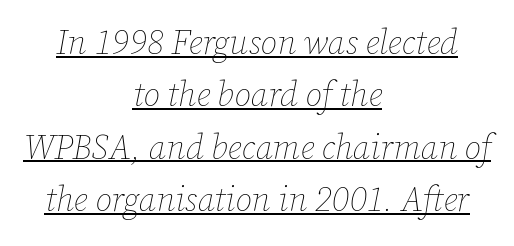
{"italic": "yes", "lean": "right", "slant_degrees": 12, "bold": "no", "weight": "thin", "width": "normal", "stroke_contrast": "low", "x_height": "medium", "monospaced": "no", "underline": "yes", "align": "center", "line_spacing": "normal", "line_spacing_ratio": 1.54, "letter_spacing": "normal", "letter_spacing_em": 0.0, "glyph_px": 34}
